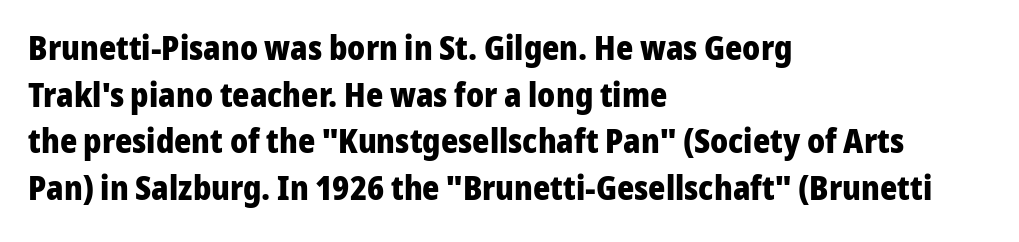
The image shows 33 px heavy sans-serif type, upright; set left-aligned, normal line spacing (1.41x), normal letter spacing, not underlined; low stroke contrast and a medium x-height.
